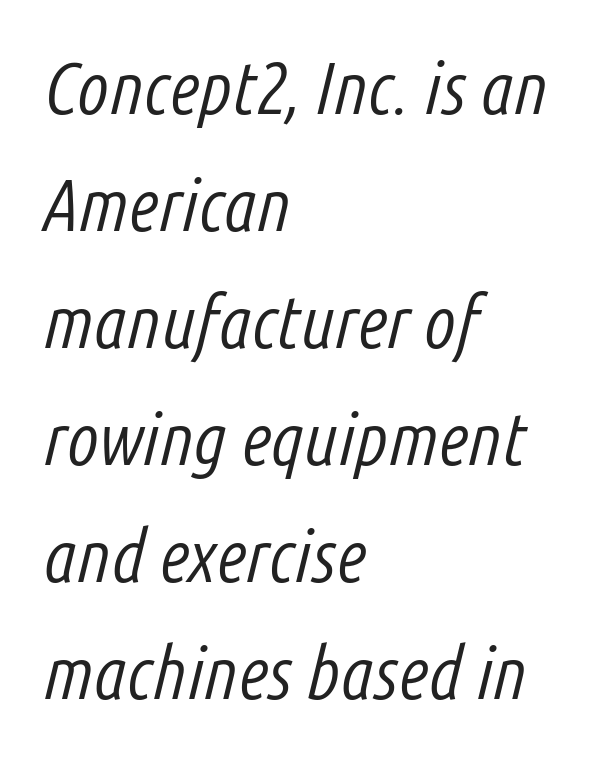
{"italic": "yes", "lean": "right", "slant_degrees": 14, "bold": "no", "weight": "light", "width": "condensed", "stroke_contrast": "low", "x_height": "medium", "monospaced": "no", "underline": "no", "align": "left", "line_spacing": "normal", "line_spacing_ratio": 1.58, "letter_spacing": "normal", "letter_spacing_em": 0.0, "glyph_px": 74}
